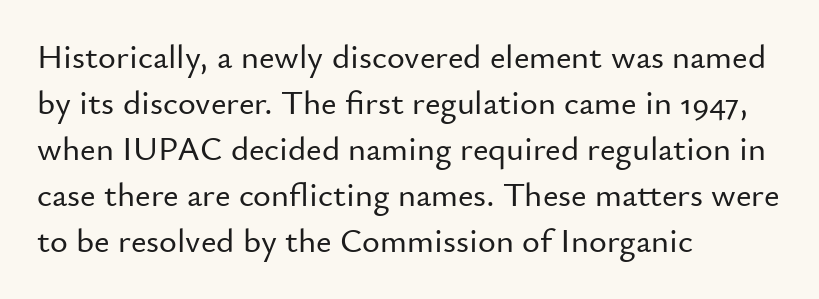
Q: Is the text italic (slanted)? A: No, it is upright.
Q: Is the typeface a serif or a sans-serif typeface? A: Sans-serif.
Q: Is the text underlined? A: No.
Q: How is the paragraph aligned? A: Left-aligned.
Q: Is the spacing between letters normal or unusually wide? A: Normal.
Q: Is the spacing between lines tight, normal or loose? A: Normal.
Q: Width (condensed, normal, or wide)? A: Normal.
Q: Stroke contrast? A: Low.
Q: x-height? A: Small.
Q: Monospaced? A: No.
